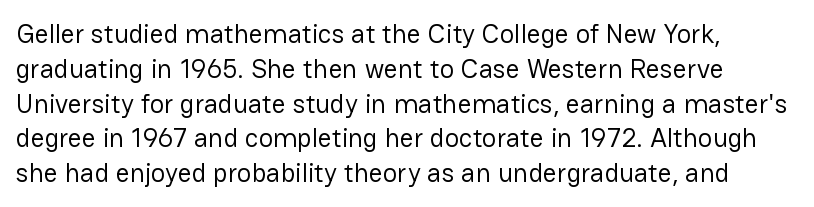
The passage shown stacks its lines at a standard gap. Inter-character spacing is left at the font's built-in metrics. Weight: not bold — regular or lighter. A clean baseline with only descenders dipping below it. A typesetter would mark this as roman, not italic.
